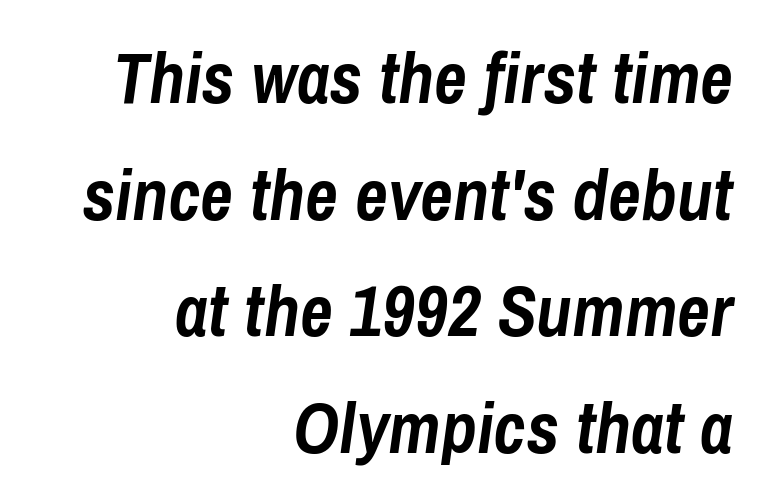
{"italic": "yes", "lean": "right", "slant_degrees": 8, "bold": "yes", "weight": "semibold", "width": "condensed", "stroke_contrast": "low", "x_height": "medium", "monospaced": "no", "underline": "no", "align": "right", "line_spacing": "normal", "line_spacing_ratio": 1.62, "letter_spacing": "normal", "letter_spacing_em": 0.0, "glyph_px": 72}
